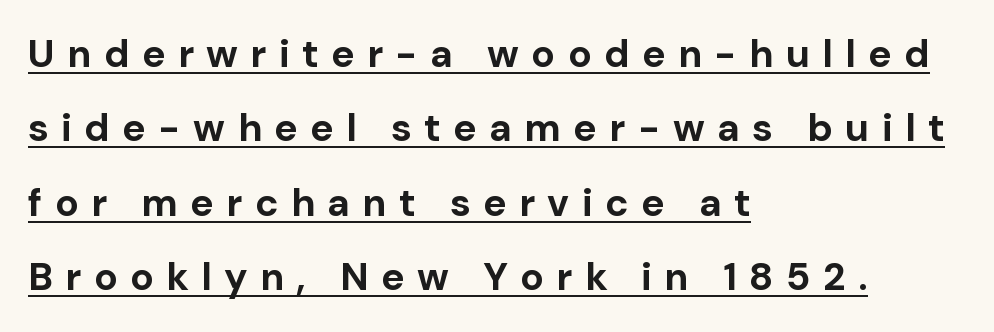
The image shows 39 px bold sans-serif type, upright; set left-aligned, loose line spacing (1.91x), unusually wide letter spacing (+0.32 em), underlined; low stroke contrast and a medium x-height.
